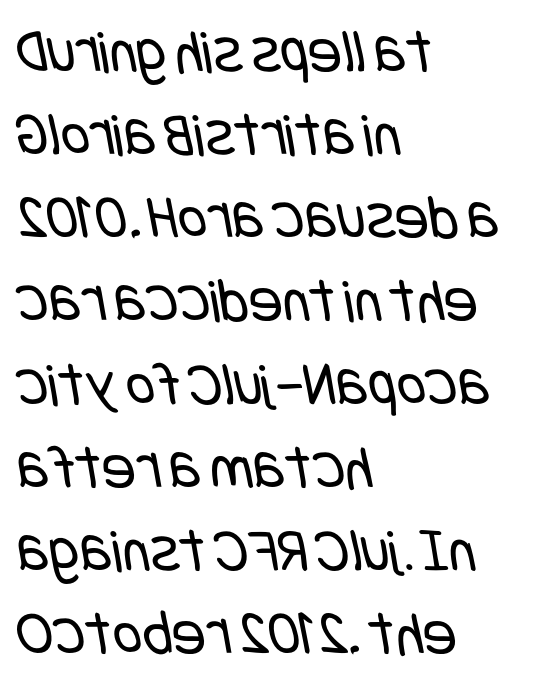
Compared with typical paragraphs, the rows here are spaced about the same. Check under the words: just untouched page. A classic flush-left, rag-right setting is used for this passage. Heaviness? Minimal to ordinary, like unemphasized prose.
